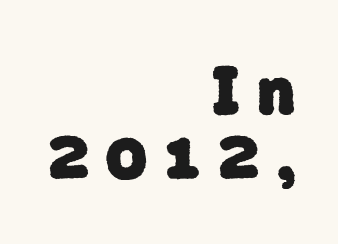
{"serif": "no", "bold": "yes", "weight": "heavy", "width": "normal", "stroke_contrast": "low", "x_height": "medium", "monospaced": "no", "underline": "no", "align": "right", "line_spacing": "tight", "line_spacing_ratio": 0.96, "letter_spacing": "wide", "letter_spacing_em": 0.3, "glyph_px": 68}
